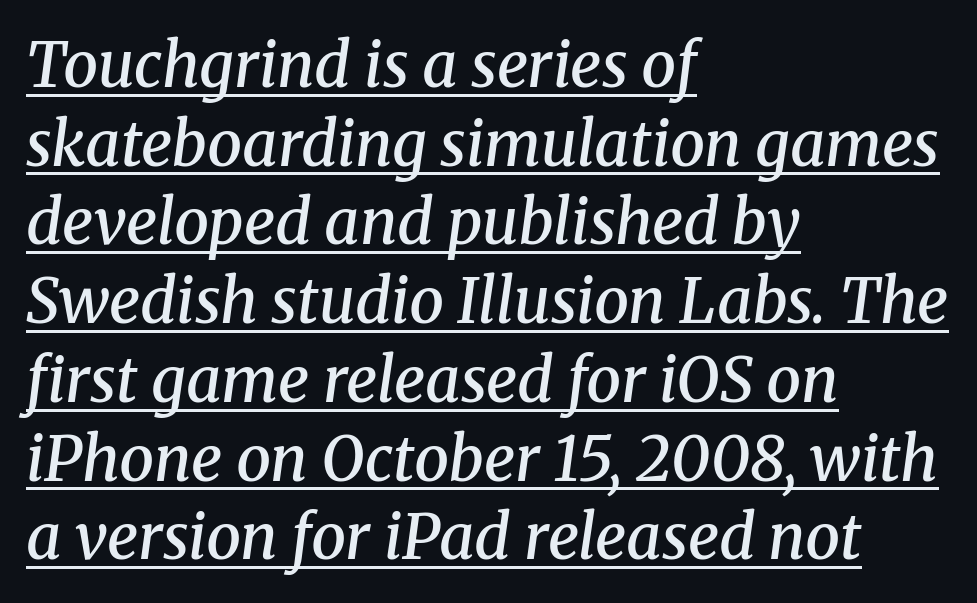
The image shows 62 px semibold serif type, italic (leaning right); set left-aligned, normal line spacing (1.27x), normal letter spacing, underlined; medium stroke contrast and a medium x-height.
